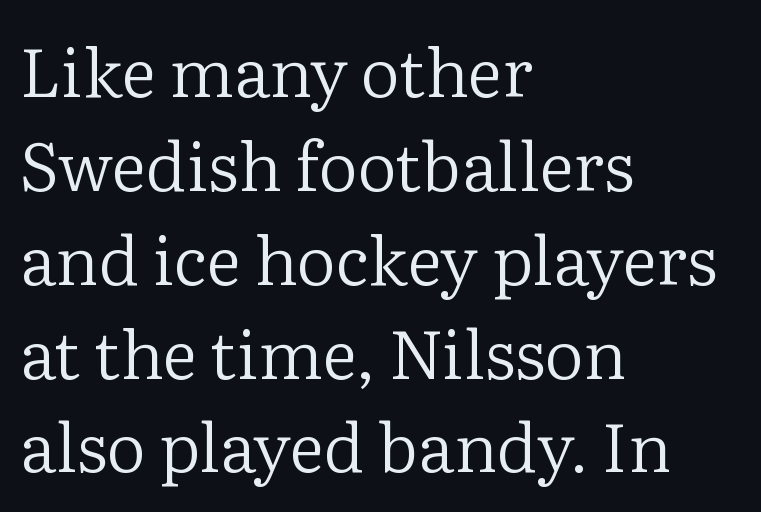
Is there any slant? The stems are plumb. The glyphs are unaccompanied by any horizontal stroke below them. This sample uses a serif face. The ragged edge is on the right, which tells us the setting is flush left. Here the designer chose a conventional face with non-uniform glyph widths. Each stroke keeps to a modest, everyday thickness or less.
